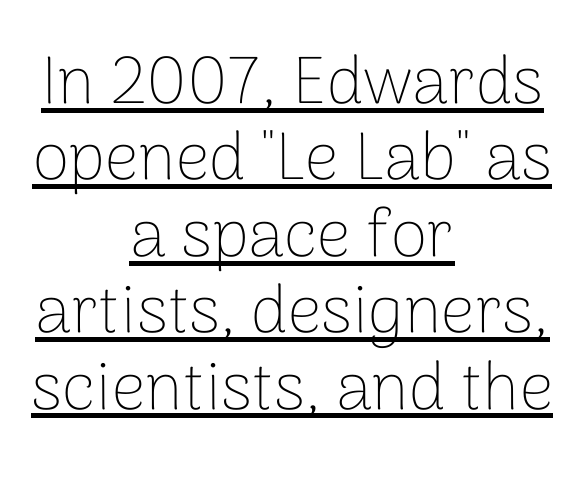
Q: Is the text bold? A: No.
Q: Is the text italic (slanted)? A: No, it is upright.
Q: Is the typeface a serif or a sans-serif typeface? A: Sans-serif.
Q: Is the text underlined? A: Yes.
Q: How is the paragraph aligned? A: Centered.
Q: Is the spacing between letters normal or unusually wide? A: Normal.
Q: Is the spacing between lines tight, normal or loose? A: Tight.
Q: Width (condensed, normal, or wide)? A: Normal.
Q: Stroke contrast? A: Low.
Q: x-height? A: Medium.
Q: Monospaced? A: No.
